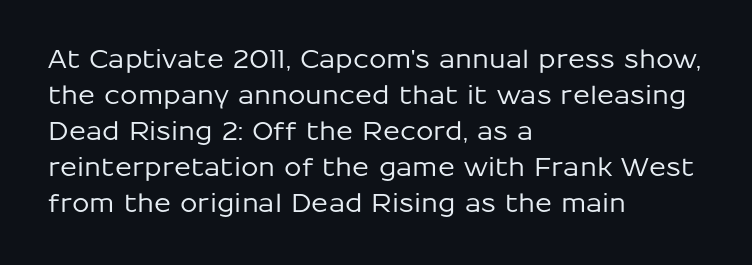
The image shows 25 px text type, upright; set left-aligned, normal line spacing (1.44x), normal letter spacing, not underlined.
